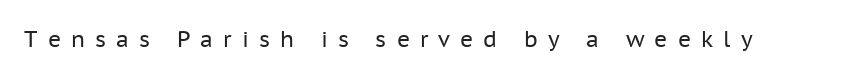
The image shows 22 px text type, upright; set unusually wide letter spacing (+0.46 em), not underlined.
